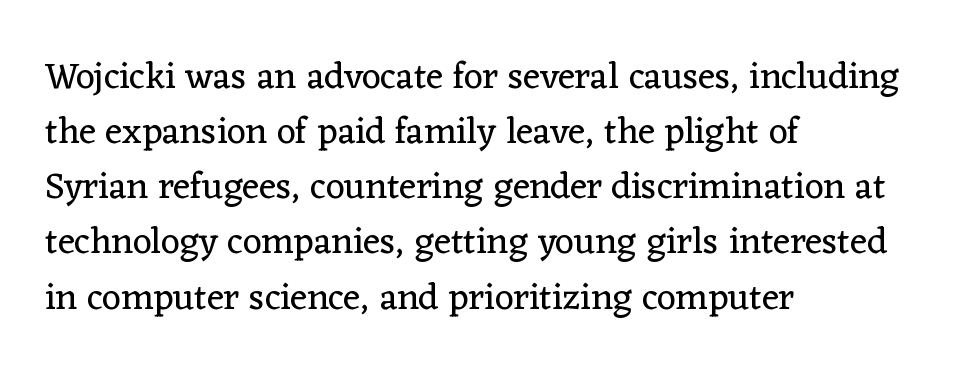
{"serif": "yes", "italic": "no", "bold": "no", "weight": "regular", "width": "normal", "stroke_contrast": "low", "x_height": "medium", "monospaced": "no", "underline": "no", "align": "left", "line_spacing": "normal", "line_spacing_ratio": 1.49, "letter_spacing": "normal", "letter_spacing_em": 0.0, "glyph_px": 37}
